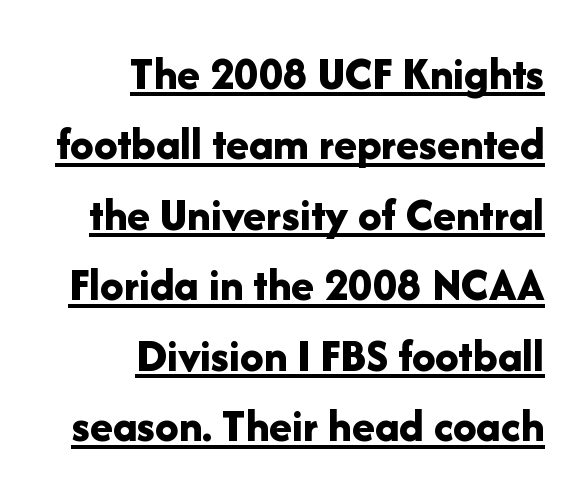
These words are printed bold, with thick strokes throughout. If you drew a ruler down the right edge, every line would touch it. Nope, not italic — everything's standing straight. Each line of the rendering has a horizontal stroke beneath the glyphs.
